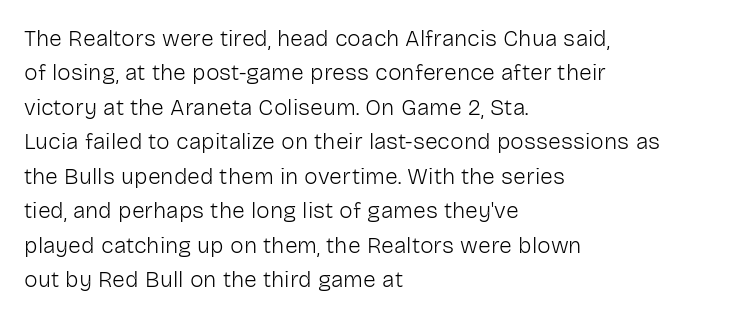
Q: Is the text bold? A: No.
Q: Is the text italic (slanted)? A: No, it is upright.
Q: Is the text underlined? A: No.
Q: How is the paragraph aligned? A: Left-aligned.
Q: Is the spacing between letters normal or unusually wide? A: Normal.
Q: Is the spacing between lines tight, normal or loose? A: Normal.
